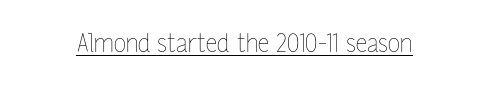
{"italic": "no", "bold": "no", "underline": "yes", "letter_spacing": "normal", "letter_spacing_em": 0.0, "glyph_px": 25}
